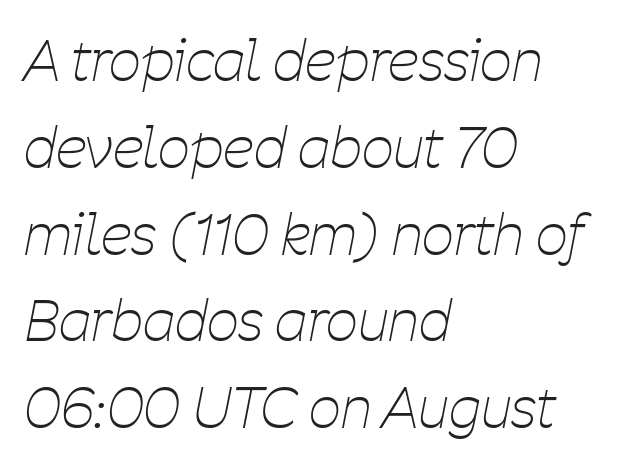
Underline: absent. Spacing verdict: proportional, widths tailored to each character. The rendering uses a moderate line-height, typical for paragraphs. Compared with ordinary roman type, these characters are visibly tilted.
